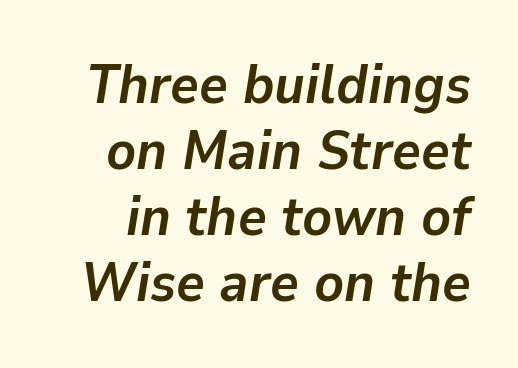
Q: Is the text bold? A: Yes.
Q: Is the text italic (slanted)? A: Yes, it leans right by about 9 degrees.
Q: Is the text underlined? A: No.
Q: Is the spacing between letters normal or unusually wide? A: Normal.
Q: Width (condensed, normal, or wide)? A: Normal.
Q: Stroke contrast? A: Low.
Q: x-height? A: Medium.
Q: Monospaced? A: No.
